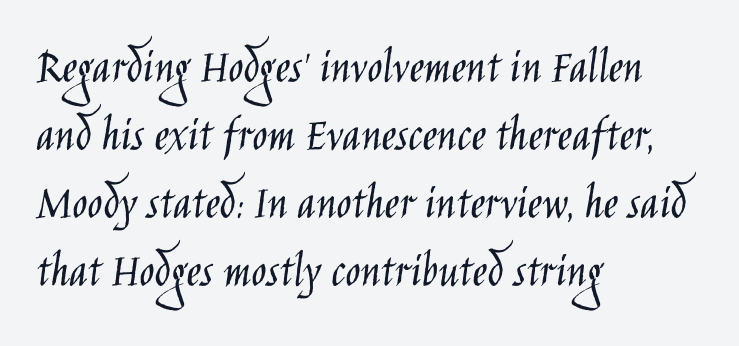
Q: Is the text bold? A: No.
Q: Is the text italic (slanted)? A: Yes.
Q: Is the typeface a serif or a sans-serif typeface? A: Sans-serif.
Q: Is the text underlined? A: No.
Q: How is the paragraph aligned? A: Left-aligned.
Q: Is the spacing between letters normal or unusually wide? A: Normal.
Q: Is the spacing between lines tight, normal or loose? A: Normal.
Q: Width (condensed, normal, or wide)? A: Condensed.
Q: Stroke contrast? A: Low.
Q: x-height? A: Large.
Q: Monospaced? A: No.
